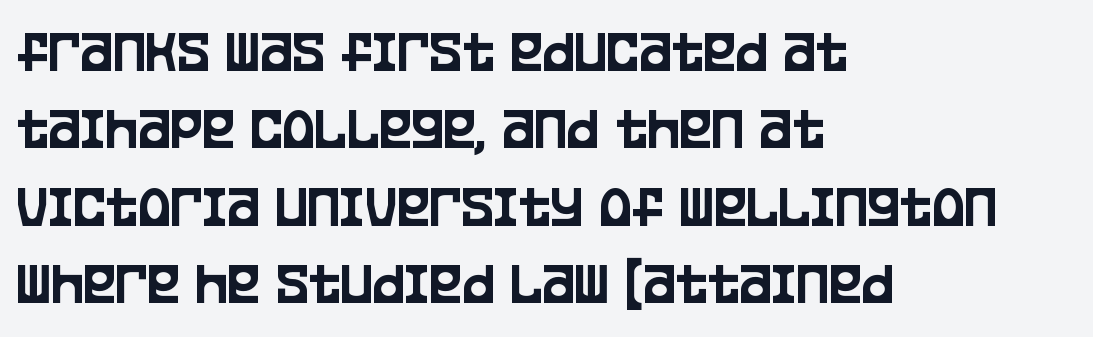
Q: Is the text italic (slanted)? A: No, it is upright.
Q: Is the typeface a serif or a sans-serif typeface? A: Sans-serif.
Q: Is the text underlined? A: No.
Q: How is the paragraph aligned? A: Left-aligned.
Q: Is the spacing between letters normal or unusually wide? A: Normal.
Q: Is the spacing between lines tight, normal or loose? A: Normal.
Q: Width (condensed, normal, or wide)? A: Condensed.
Q: Stroke contrast? A: Low.
Q: x-height? A: Large.
Q: Monospaced? A: No.
